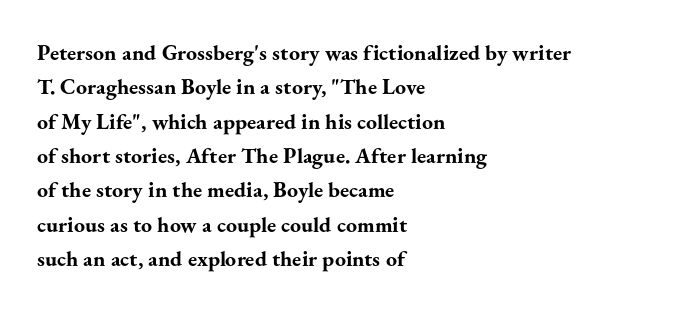
Q: Is the text bold? A: Yes.
Q: Is the text italic (slanted)? A: No, it is upright.
Q: Is the text underlined? A: No.
Q: How is the paragraph aligned? A: Left-aligned.
Q: Is the spacing between letters normal or unusually wide? A: Normal.
Q: Is the spacing between lines tight, normal or loose? A: Normal.
